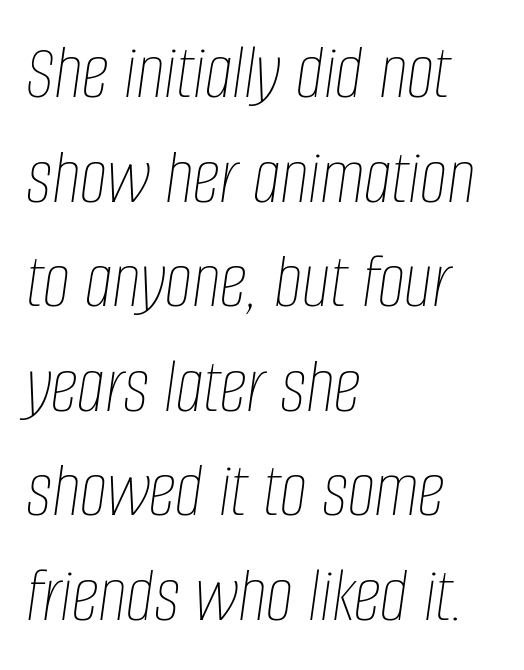
Counters stay open thanks to moderate or lighter strokes. One-word summary of the alignment: left. Here the designer chose a conventional face with non-uniform glyph widths. The face used here is rendered with its standard letterfit. The rendering uses a moderate line-height, typical for paragraphs. The gap between lines stays unmarked.
